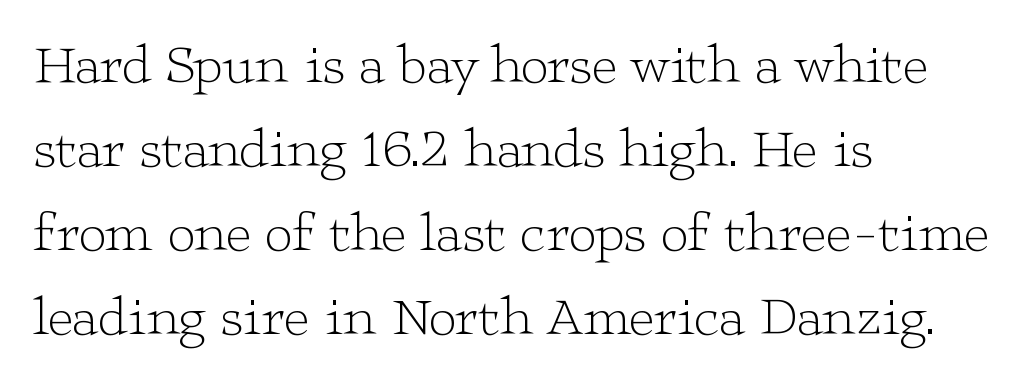
The image shows 55 px light, wide serif type, upright; set left-aligned, normal line spacing (1.53x), normal letter spacing, not underlined; low stroke contrast and a medium x-height.
